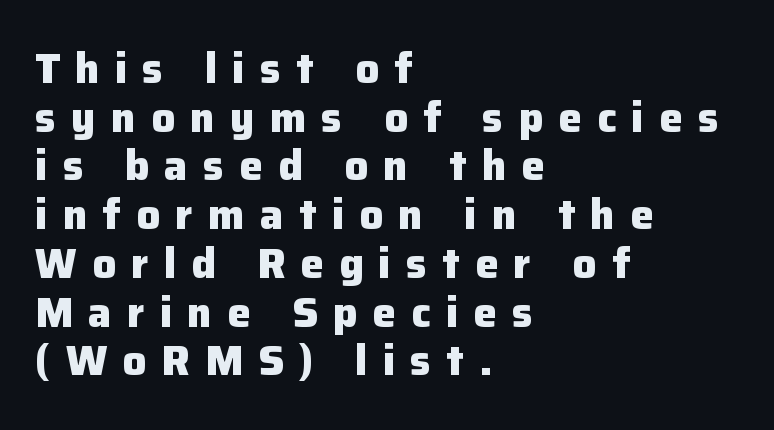
This is the regular roman posture of the typeface. Here the designer chose a conventional face with non-uniform glyph widths. The lines are quadded left. Heavy-handed strokes throughout: this text is bold. Check under the words: just untouched page.
